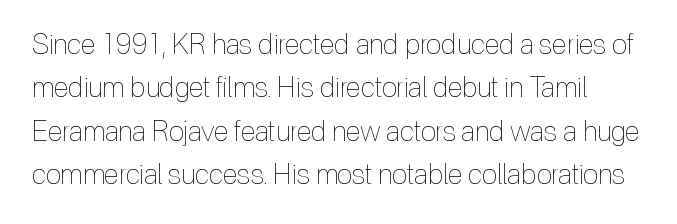
Q: Is the text bold? A: No.
Q: Is the text italic (slanted)? A: No, it is upright.
Q: Is the text underlined? A: No.
Q: Is the spacing between letters normal or unusually wide? A: Normal.
Q: Is the spacing between lines tight, normal or loose? A: Normal.
Q: Width (condensed, normal, or wide)? A: Condensed.
Q: x-height? A: Medium.
Q: Monospaced? A: No.
